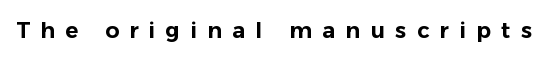
Descenders are the only things crossing below the line. The letterforms stand isolated, each surrounded by extra space. It's the straight-up-and-down kind of type.
